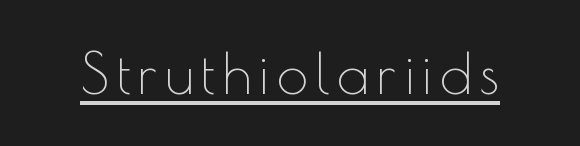
{"serif": "no", "italic": "no", "bold": "no", "weight": "thin", "width": "normal", "x_height": "small", "monospaced": "no", "underline": "yes", "glyph_px": 56}
